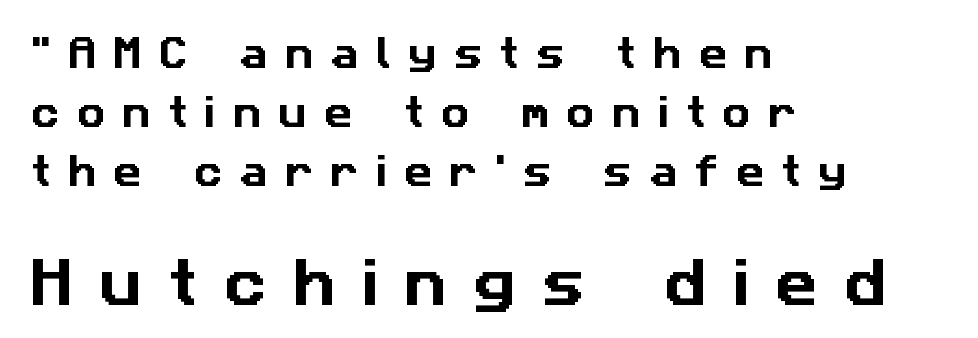
Q: Is the typeface a serif or a sans-serif typeface? A: Sans-serif.
Q: Is the text underlined? A: No.
Q: How is the paragraph aligned? A: Left-aligned.
Q: Is the spacing between letters normal or unusually wide? A: Unusually wide.
Q: Is the spacing between lines tight, normal or loose? A: Normal.
Q: Which block of text is set in a larger size, the first (top) or the second (bottom)? A: The second (bottom) one.
Q: Width (condensed, normal, or wide)? A: Normal.
Q: Stroke contrast? A: Low.
Q: x-height? A: Medium.
Q: Monospaced? A: No.
